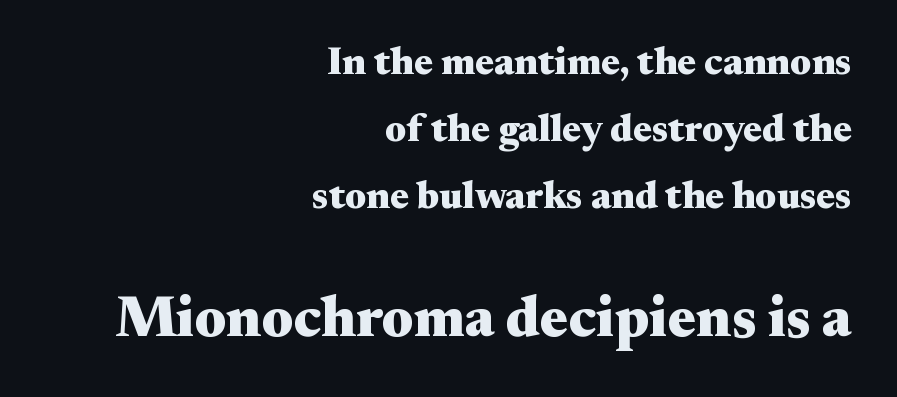
Right-aligned paragraph, ragged on the left. The letters carry serifs — small finishing strokes at the ends of their stems. The rendering uses a bold face; every stroke is thick and dark. The passage shown is typed in a proportional face where columns would drift. The horizontal fit of the characters is conventional and even. It's the straight-up-and-down kind of type.
